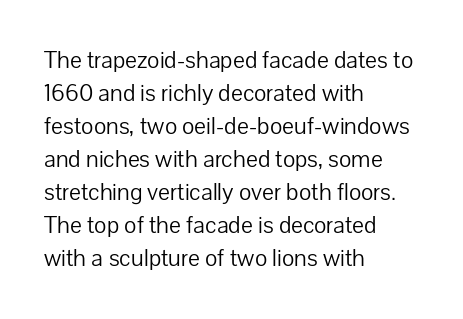
Q: Is the text bold? A: No.
Q: Is the text italic (slanted)? A: No, it is upright.
Q: Is the text underlined? A: No.
Q: How is the paragraph aligned? A: Left-aligned.
Q: Is the spacing between letters normal or unusually wide? A: Normal.
Q: Is the spacing between lines tight, normal or loose? A: Normal.
